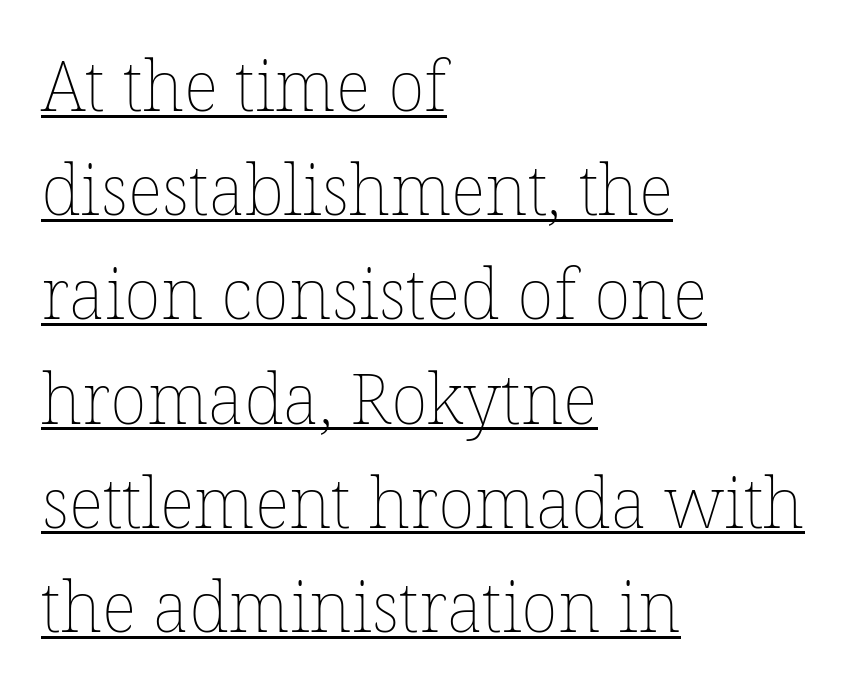
{"italic": "no", "bold": "no", "weight": "thin", "width": "normal", "stroke_contrast": "low", "x_height": "medium", "monospaced": "no", "underline": "yes", "align": "left", "line_spacing": "normal", "line_spacing_ratio": 1.51, "letter_spacing": "normal", "letter_spacing_em": 0.0, "glyph_px": 69}
